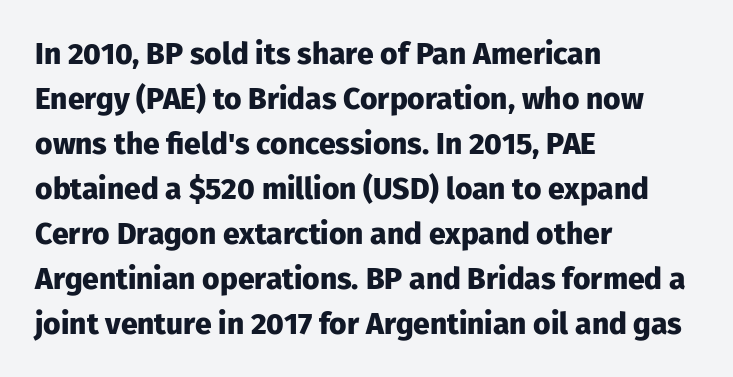
The image shows 30 px heavy sans-serif type, upright; set left-aligned, normal line spacing (1.5x), normal letter spacing, not underlined; low stroke contrast and a medium x-height.
